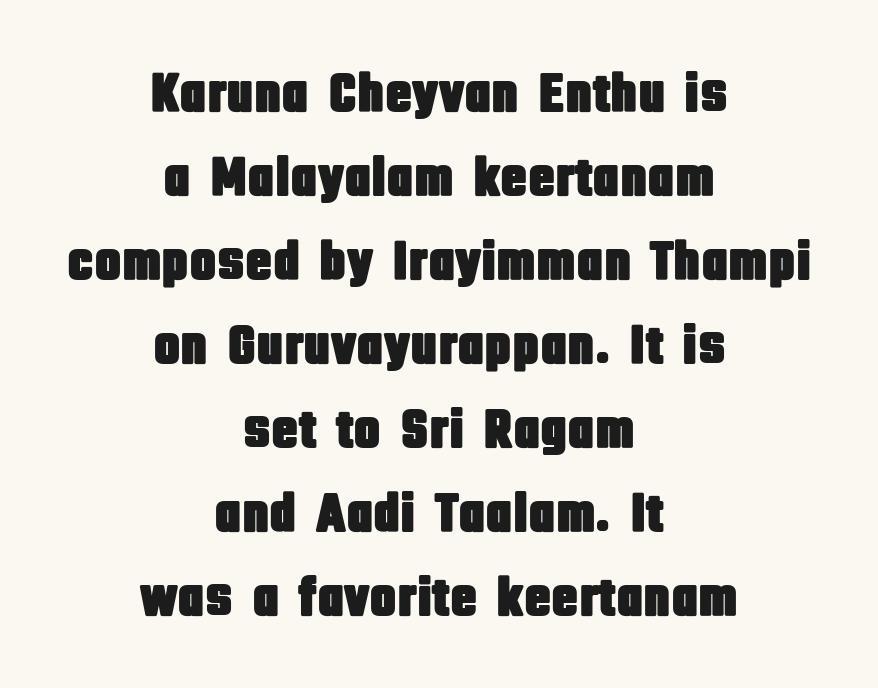
The image shows 56 px condensed sans-serif type, upright; set centered, normal line spacing (1.5x), normal letter spacing, not underlined; low stroke contrast and a large x-height.
